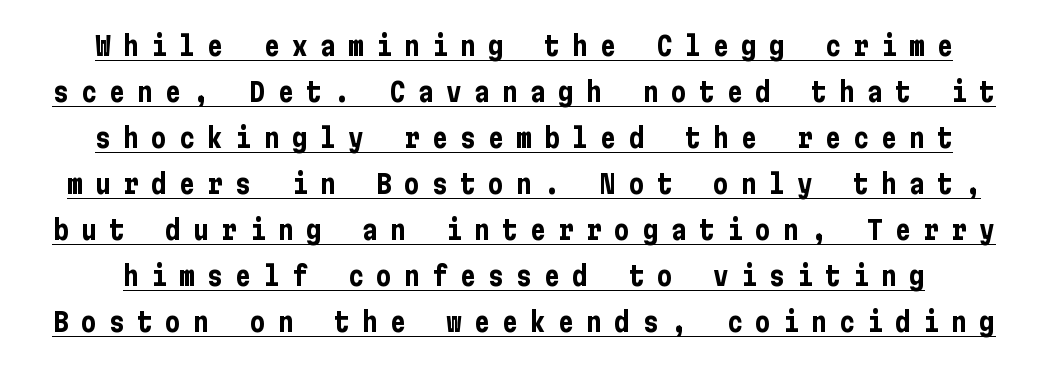
The image shows 26 px bold type, upright; set line spacing 1.77x, unusually wide letter spacing (+0.48 em), underlined.
